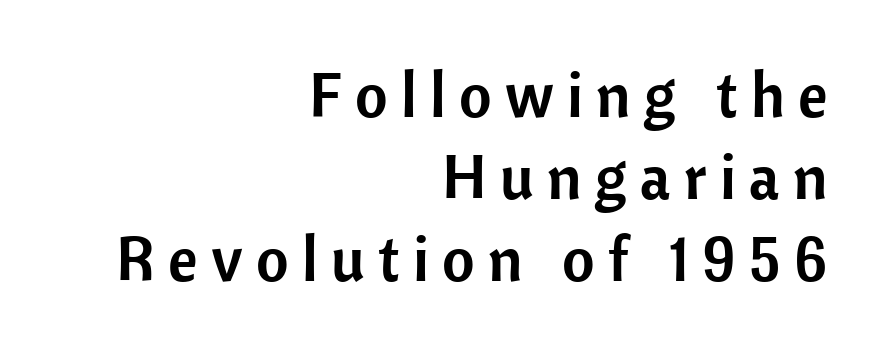
Q: Is the text italic (slanted)? A: No, it is upright.
Q: Is the typeface a serif or a sans-serif typeface? A: Sans-serif.
Q: Is the text underlined? A: No.
Q: How is the paragraph aligned? A: Right-aligned.
Q: Is the spacing between letters normal or unusually wide? A: Unusually wide.
Q: Is the spacing between lines tight, normal or loose? A: Normal.
Q: Width (condensed, normal, or wide)? A: Normal.
Q: Stroke contrast? A: Low.
Q: x-height? A: Medium.
Q: Monospaced? A: No.
